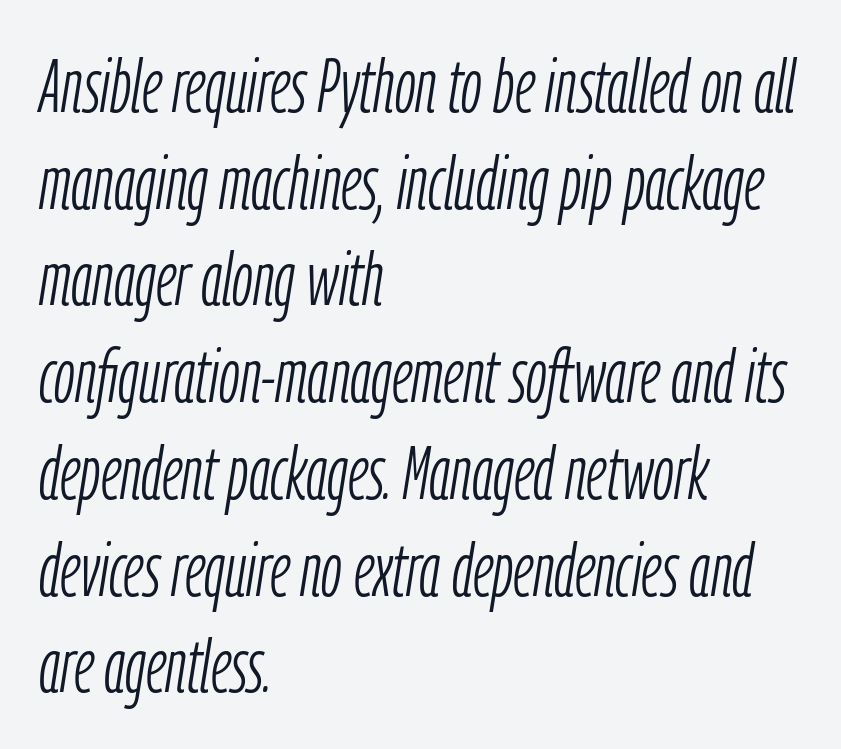
Observe the ordinary spacing: letters are neighbours, not strangers. Successive baselines arrive at the customary interval. Is this a heavy cut? Hardly; it is regular or lighter. Observe the lean: these are italic letterforms. Varying glyph widths throughout — classic text-font behaviour. Short and long lines alike share a common starting point at left.
